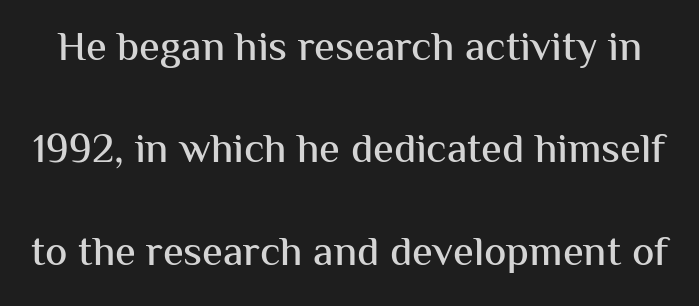
{"serif": "no", "italic": "no", "width": "normal", "stroke_contrast": "medium", "x_height": "medium", "monospaced": "no", "underline": "no", "line_spacing": "loose", "line_spacing_ratio": 2.44, "letter_spacing": "normal", "letter_spacing_em": 0.0, "glyph_px": 42}
